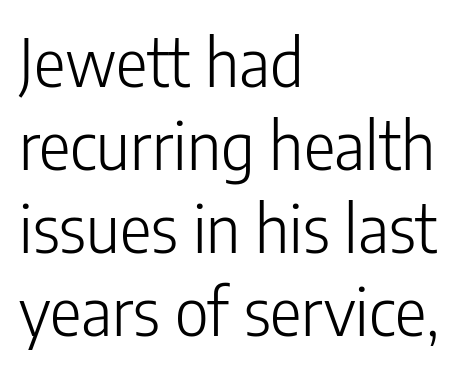
Varying glyph widths throughout — classic text-font behaviour. Any mark beneath the type? The region is blank. This is not heavy type; no bold has been used. Does extra space separate the letters? No, they use regular spacing. These lines are composed in type without serifs. Every stem runs plumb, perpendicular to the baseline.
